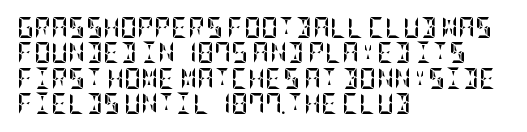
The gaps between neighbouring characters are ordinary and unremarkable. Heavy, bold letterforms. Posture: straight, roman, zero tilt. Caption: multi-line text, flush left, ragged right. Clear beneath every line of the passage.
